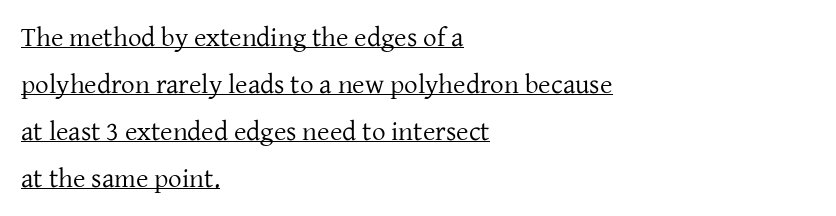
Q: Is the text bold? A: No.
Q: Is the text italic (slanted)? A: No, it is upright.
Q: Is the text underlined? A: Yes.
Q: How is the paragraph aligned? A: Left-aligned.
Q: Is the spacing between letters normal or unusually wide? A: Normal.
